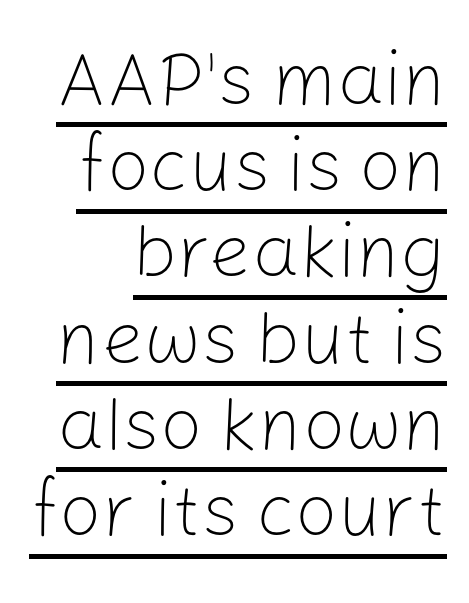
The image shows 75 px light sans-serif type, upright; set tight line spacing (1.15x), normal letter spacing, underlined; low stroke contrast and a medium x-height.
